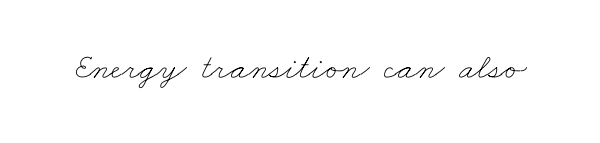
The image shows 36 px thin, wide type; set normal letter spacing, not underlined; low stroke contrast and a small x-height.
